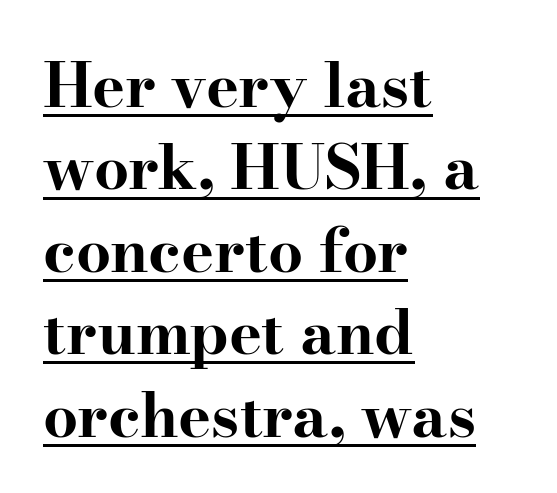
The image shows 62 px bold, wide serif type, upright; set left-aligned, normal line spacing (1.33x), normal letter spacing, underlined; high stroke contrast and a small x-height.
